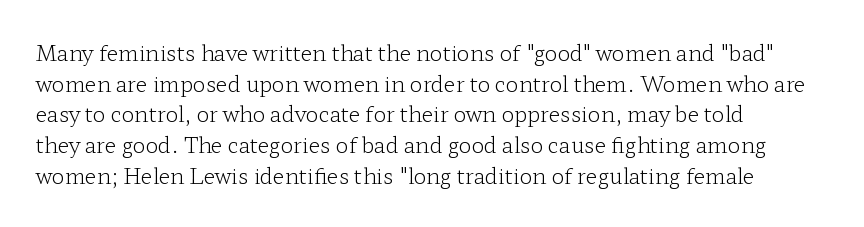
{"italic": "no", "bold": "no", "underline": "no", "align": "left", "line_spacing": "normal", "line_spacing_ratio": 1.46, "letter_spacing": "normal", "letter_spacing_em": 0.0, "glyph_px": 21}
